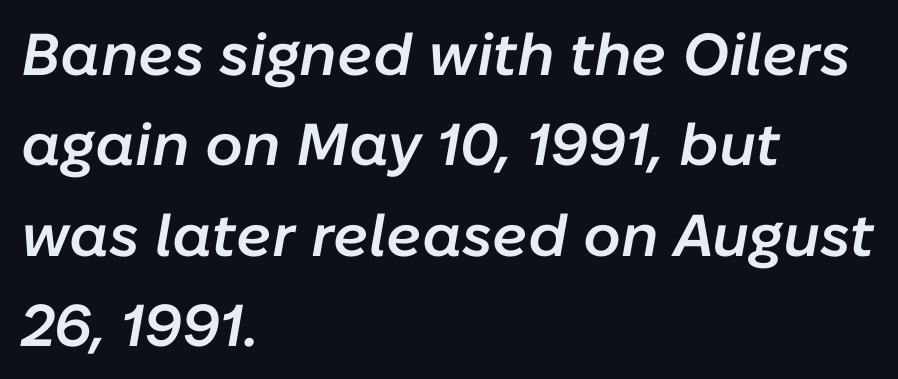
The image shows 59 px semibold type, italic (leaning right); set left-aligned, normal line spacing (1.53x), normal letter spacing, not underlined; low stroke contrast and a medium x-height.
